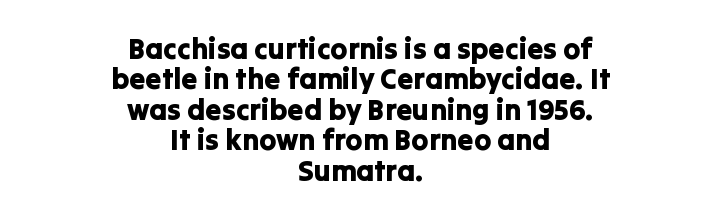
The image shows 29 px sans-serif type, upright; set centered, tight line spacing (1.05x), normal letter spacing, not underlined; low stroke contrast and a medium x-height.
